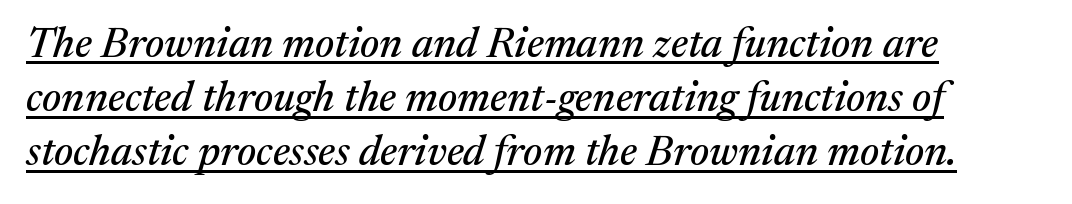
Q: Is the text italic (slanted)? A: Yes, it leans right by about 17 degrees.
Q: Is the typeface a serif or a sans-serif typeface? A: Serif.
Q: Is the text underlined? A: Yes.
Q: How is the paragraph aligned? A: Left-aligned.
Q: Is the spacing between letters normal or unusually wide? A: Normal.
Q: Is the spacing between lines tight, normal or loose? A: Normal.
Q: Width (condensed, normal, or wide)? A: Normal.
Q: Stroke contrast? A: Medium.
Q: x-height? A: Medium.
Q: Monospaced? A: No.
